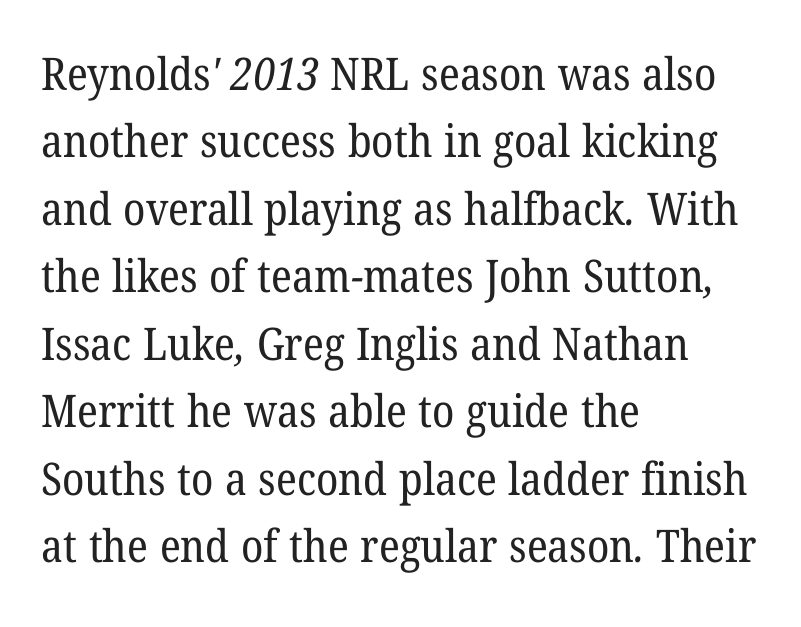
The image shows 45 px regular-weight serif type; set left-aligned, normal line spacing (1.5x), normal letter spacing, not underlined; low stroke contrast and a medium x-height.
